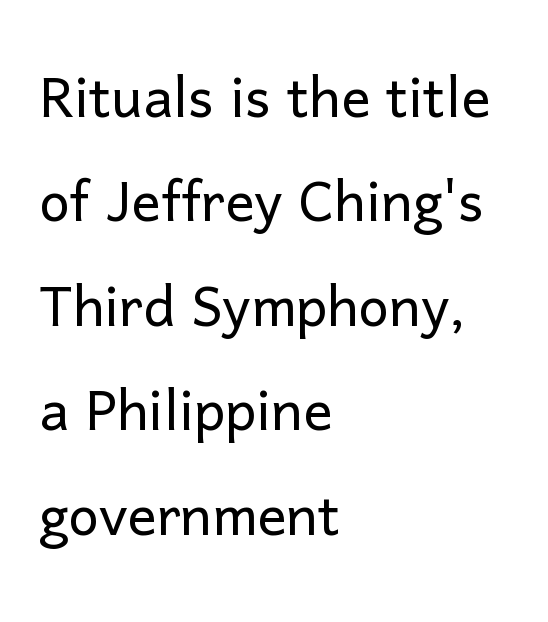
Has an underline been added? It has not. Casual observation: everything's shoved over to the left. This rendering leaves character spacing at its baseline value. Unlike italic type, these characters show no tilt at all. Stem width sits at or under what a default text font uses.
